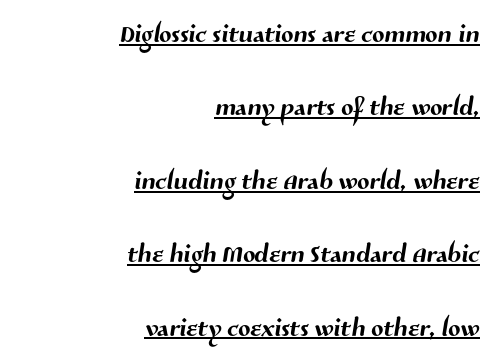
This block would shrink considerably if given ordinary leading; it's expanded now. The rendering shows plain stroke endings on the letterforms — a sans-serif design. Nothing unusual about the tracking: characters are spaced as the font intends. This rendering uses right alignment, leaving the left contour irregular.
